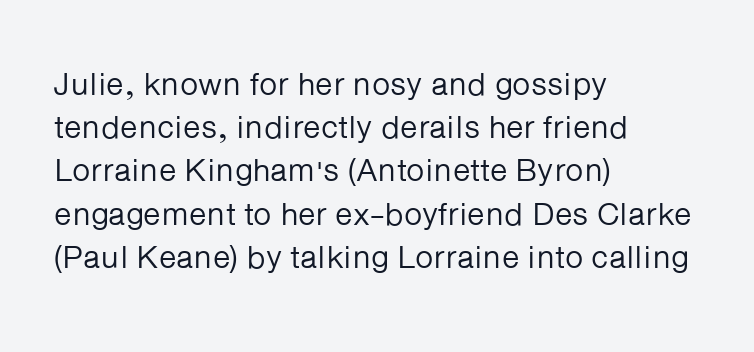
The image shows 32 px regular-weight sans-serif type, upright; set left-aligned, normal line spacing (1.35x), normal letter spacing, not underlined; low stroke contrast and a medium x-height.
